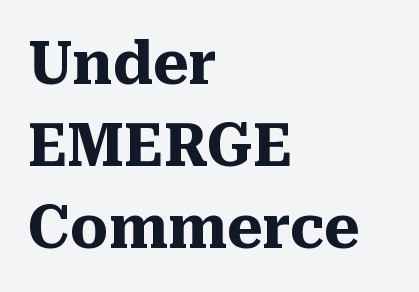
{"serif": "yes", "italic": "no", "bold": "yes", "weight": "heavy", "width": "normal", "stroke_contrast": "medium", "x_height": "medium", "monospaced": "no", "underline": "no", "align": "left", "line_spacing": "normal", "line_spacing_ratio": 1.37, "letter_spacing": "normal", "letter_spacing_em": 0.0, "glyph_px": 60}
